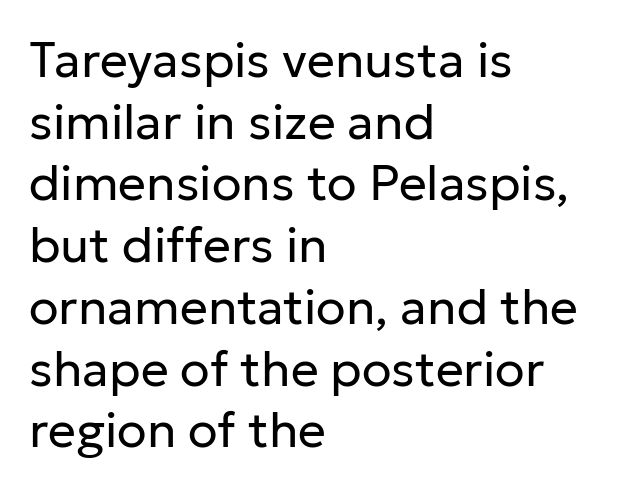
All the whitespace from short lines collects on the right. These glyphs show unthickened strokes, regular width or finer. Looks like regular typesetting: each glyph gets only the width it needs. Underline: absent. The gaps between neighbouring characters are ordinary and unremarkable.
